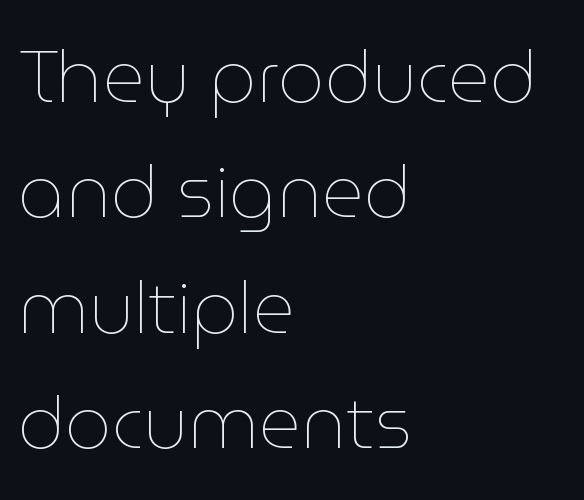
The image shows 73 px thin type, upright; set left-aligned, normal line spacing (1.58x), normal letter spacing, not underlined; low stroke contrast and a medium x-height.
